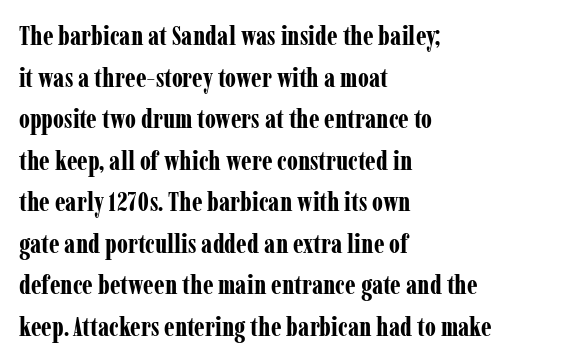
The image shows 27 px bold type, upright; set left-aligned, normal line spacing (1.54x), normal letter spacing, not underlined.
